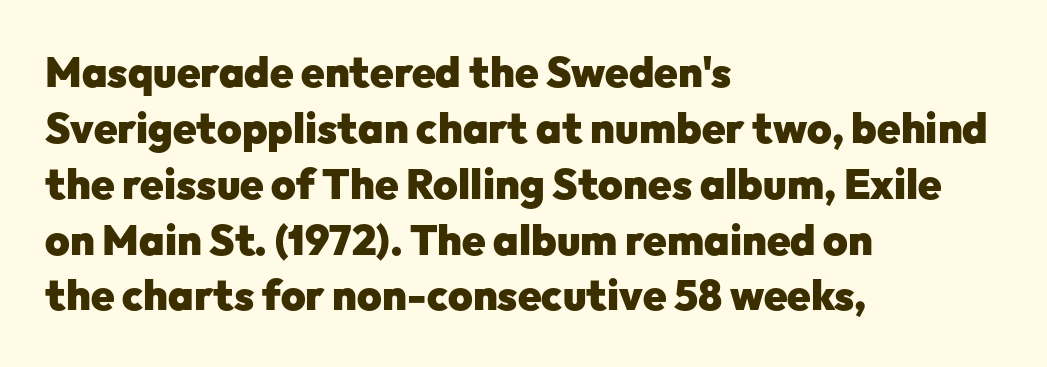
Descenders are the only things crossing below the line. The vertical gap from one line to the next is medium. Unlike italic type, these characters show no tilt at all. Tracking here is standard; glyphs follow each other at the usual distance. Each line starts at the same left margin while the right side varies. The rendering uses natural spacing where letterforms have individual widths.
